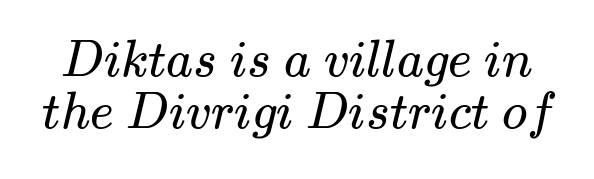
{"serif": "yes", "bold": "no", "weight": "regular", "width": "wide", "stroke_contrast": "medium", "x_height": "small", "monospaced": "no", "underline": "no", "line_spacing": "tight", "line_spacing_ratio": 1.01, "letter_spacing": "normal", "letter_spacing_em": 0.0, "glyph_px": 51}
